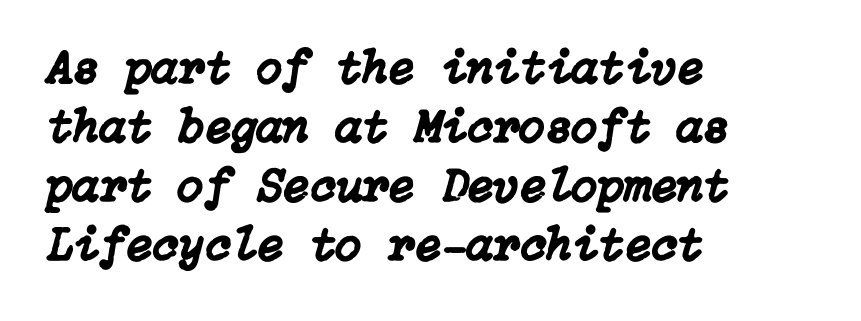
Q: Is the text italic (slanted)? A: Yes, it leans right by about 15 degrees.
Q: Is the text underlined? A: No.
Q: How is the paragraph aligned? A: Left-aligned.
Q: Is the spacing between letters normal or unusually wide? A: Normal.
Q: Width (condensed, normal, or wide)? A: Normal.
Q: Stroke contrast? A: Low.
Q: x-height? A: Medium.
